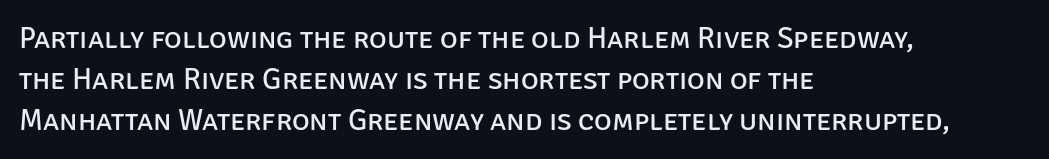
{"serif": "no", "italic": "no", "bold": "no", "weight": "regular", "width": "normal", "stroke_contrast": "low", "x_height": "large", "monospaced": "no", "underline": "no", "align": "left", "line_spacing": "normal", "line_spacing_ratio": 1.37, "letter_spacing": "normal", "letter_spacing_em": 0.0, "glyph_px": 30}
